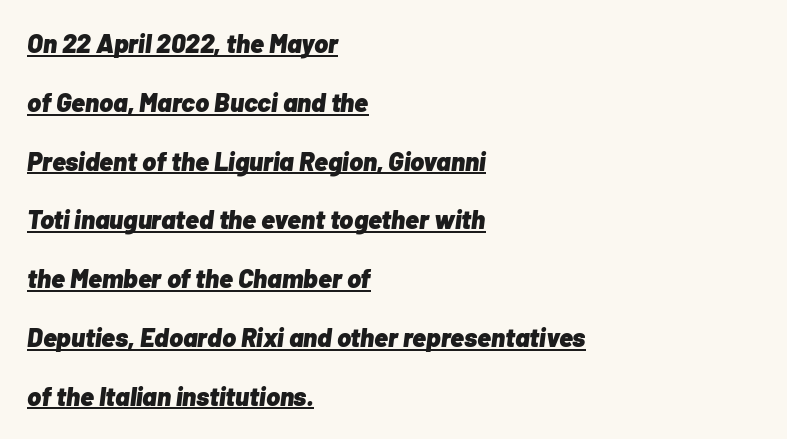
The image shows 26 px bold type, italic (leaning right); set left-aligned, loose line spacing (2.26x), normal letter spacing, underlined.
